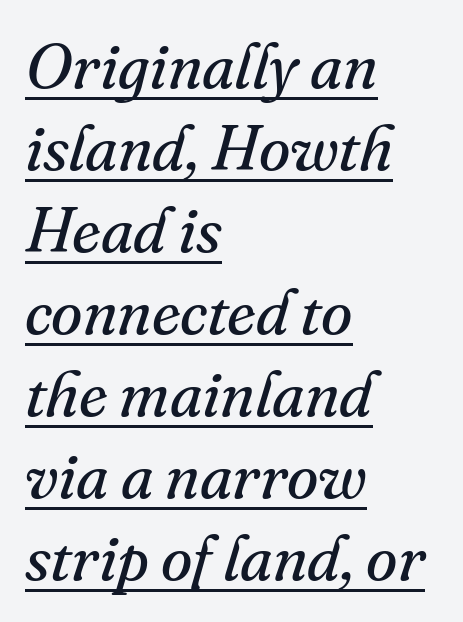
Q: Is the text bold? A: No.
Q: Is the text italic (slanted)? A: Yes, it leans right by about 16 degrees.
Q: Is the typeface a serif or a sans-serif typeface? A: Serif.
Q: Is the text underlined? A: Yes.
Q: How is the paragraph aligned? A: Left-aligned.
Q: Is the spacing between letters normal or unusually wide? A: Normal.
Q: Is the spacing between lines tight, normal or loose? A: Normal.
Q: Width (condensed, normal, or wide)? A: Normal.
Q: Stroke contrast? A: Medium.
Q: x-height? A: Small.
Q: Monospaced? A: No.
